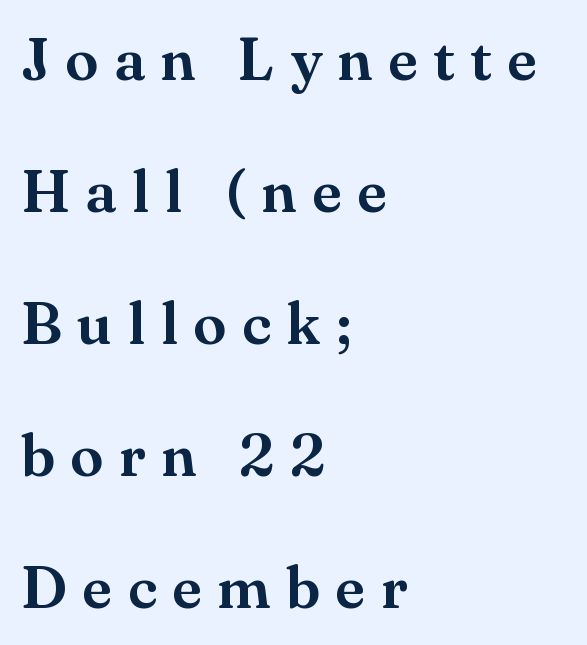
{"serif": "yes", "italic": "no", "width": "normal", "stroke_contrast": "medium", "x_height": "small", "monospaced": "no", "underline": "no", "align": "left", "line_spacing": "loose", "line_spacing_ratio": 2.2, "letter_spacing": "wide", "letter_spacing_em": 0.26, "glyph_px": 60}
